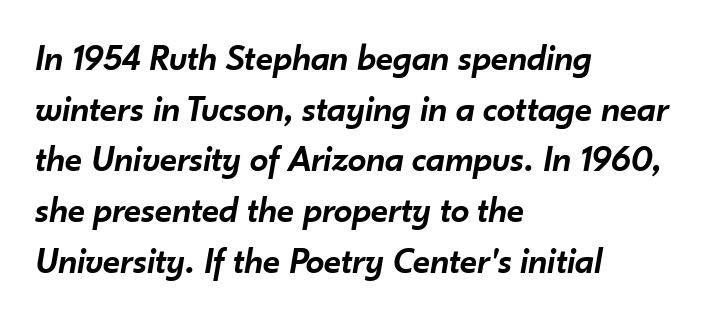
Q: Is the text bold? A: Semi-bold.
Q: Is the text italic (slanted)? A: Yes, it leans right by about 10 degrees.
Q: Is the text underlined? A: No.
Q: How is the paragraph aligned? A: Left-aligned.
Q: Is the spacing between letters normal or unusually wide? A: Normal.
Q: Is the spacing between lines tight, normal or loose? A: Normal.
Q: Width (condensed, normal, or wide)? A: Normal.
Q: Stroke contrast? A: Low.
Q: x-height? A: Small.
Q: Monospaced? A: No.
